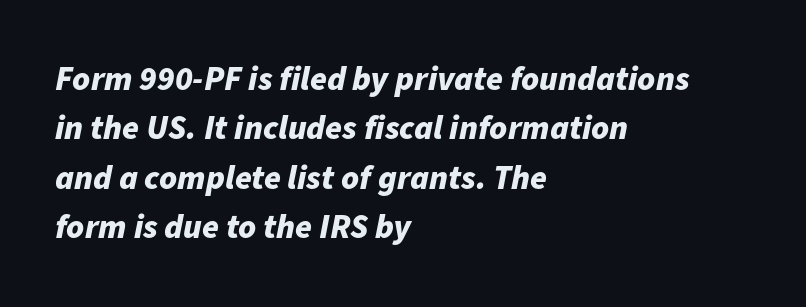
Q: Is the text bold? A: Yes.
Q: Is the text italic (slanted)? A: Yes, it leans right by about 11 degrees.
Q: Is the text underlined? A: No.
Q: How is the paragraph aligned? A: Left-aligned.
Q: Is the spacing between letters normal or unusually wide? A: Normal.
Q: Is the spacing between lines tight, normal or loose? A: Normal.
Q: Width (condensed, normal, or wide)? A: Normal.
Q: Stroke contrast? A: Low.
Q: x-height? A: Medium.
Q: Monospaced? A: No.
